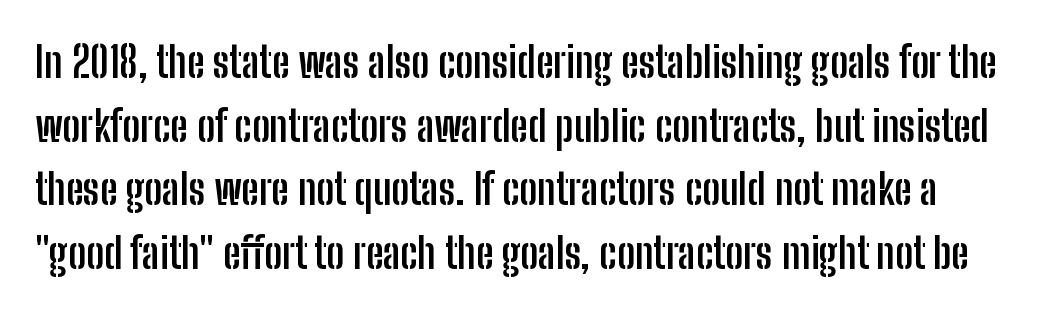
{"serif": "no", "italic": "no", "bold": "yes", "weight": "semibold", "width": "condensed", "stroke_contrast": "low", "x_height": "medium", "monospaced": "no", "underline": "no", "line_spacing": "normal", "line_spacing_ratio": 1.48, "letter_spacing": "normal", "letter_spacing_em": 0.0, "glyph_px": 43}
